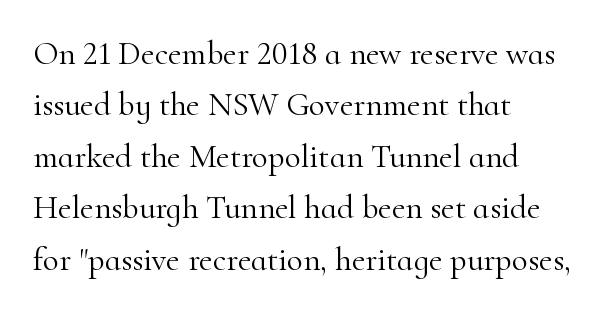
{"serif": "yes", "italic": "no", "bold": "no", "weight": "light", "width": "normal", "stroke_contrast": "high", "x_height": "small", "monospaced": "no", "underline": "no", "align": "left", "line_spacing": "normal", "line_spacing_ratio": 1.56, "letter_spacing": "normal", "letter_spacing_em": 0.0, "glyph_px": 33}
